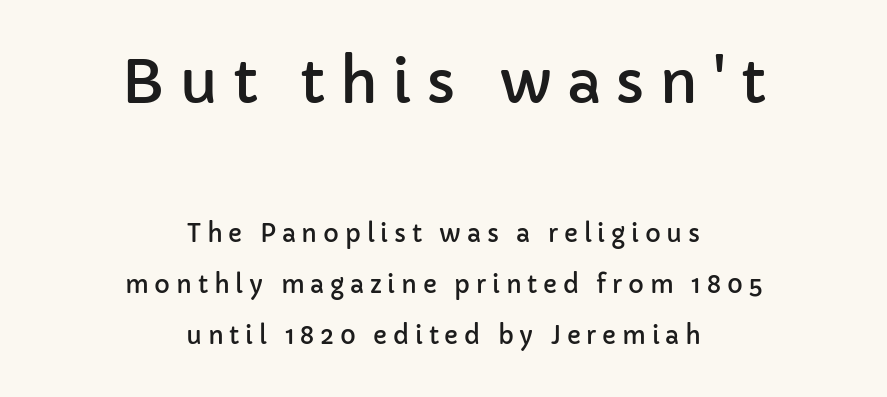
The image shows 59 px sans-serif type, upright; set centered, loose line spacing (2.13x), unusually wide letter spacing (+0.24 em), not underlined; the first (top) block is 2.46x larger; low stroke contrast and a medium x-height.
